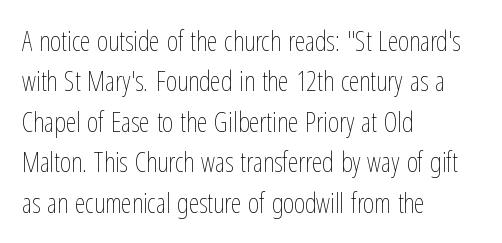
{"italic": "no", "bold": "no", "underline": "no", "align": "left", "line_spacing": "normal", "line_spacing_ratio": 1.5, "letter_spacing": "normal", "letter_spacing_em": 0.0, "glyph_px": 27}
